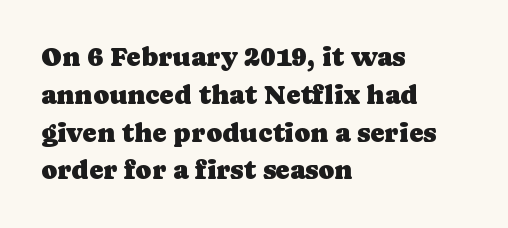
The ragged edge is on the right, which tells us the setting is flush left. Underline: absent. Does the leading feel generous? No, just average. The type is set solid horizontally, with unmodified tracking.
